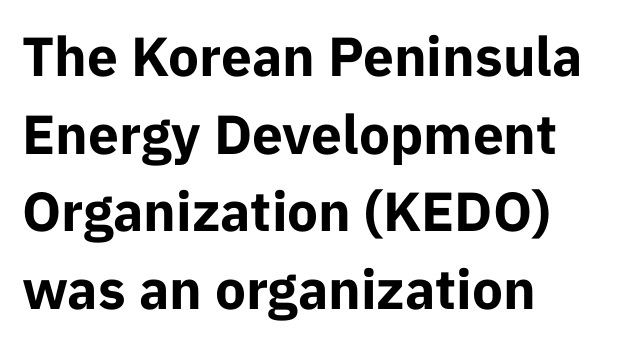
The image shows 55 px bold sans-serif type, upright; set left-aligned, normal line spacing (1.41x), normal letter spacing, not underlined; low stroke contrast and a medium x-height.
